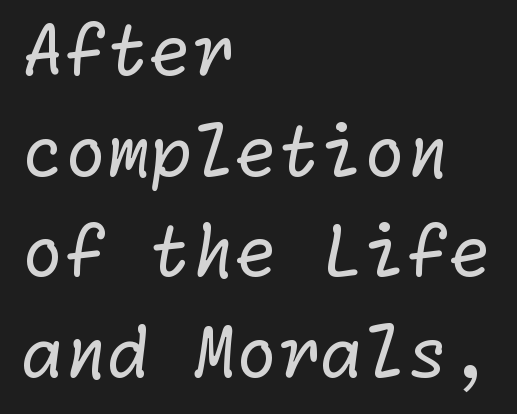
{"serif": "no", "bold": "no", "weight": "regular", "width": "normal", "stroke_contrast": "low", "x_height": "medium", "underline": "no", "align": "left", "line_spacing": "normal", "line_spacing_ratio": 1.46, "letter_spacing": "normal", "letter_spacing_em": 0.0, "glyph_px": 69}
